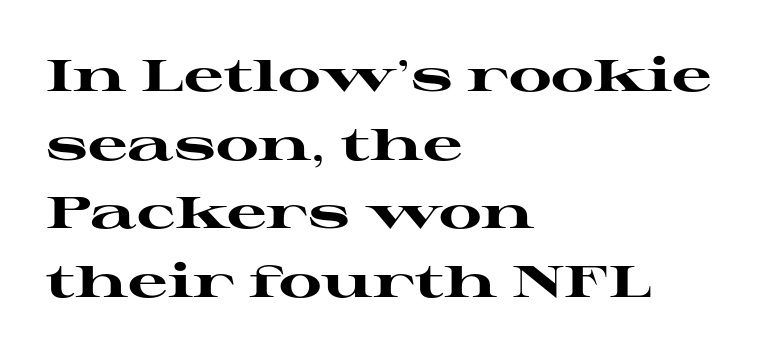
The image shows 44 px heavy, wide serif type, upright; set left-aligned, normal line spacing (1.56x), normal letter spacing, not underlined; high stroke contrast and a medium x-height.
